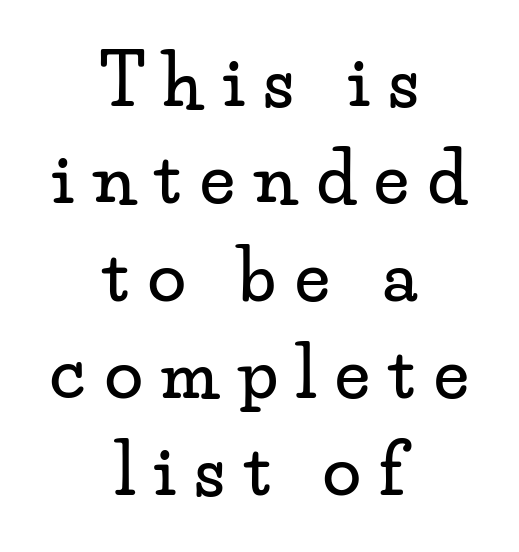
The image shows 69 px wide serif type, upright; set centered, normal line spacing (1.41x), unusually wide letter spacing (+0.28 em), not underlined; low stroke contrast and a small x-height.
